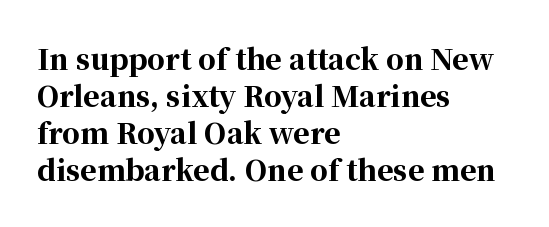
{"serif": "yes", "italic": "no", "bold": "yes", "weight": "bold", "width": "normal", "stroke_contrast": "high", "x_height": "medium", "monospaced": "no", "underline": "no", "align": "left", "line_spacing": "normal", "line_spacing_ratio": 1.32, "letter_spacing": "normal", "letter_spacing_em": 0.0, "glyph_px": 28}
